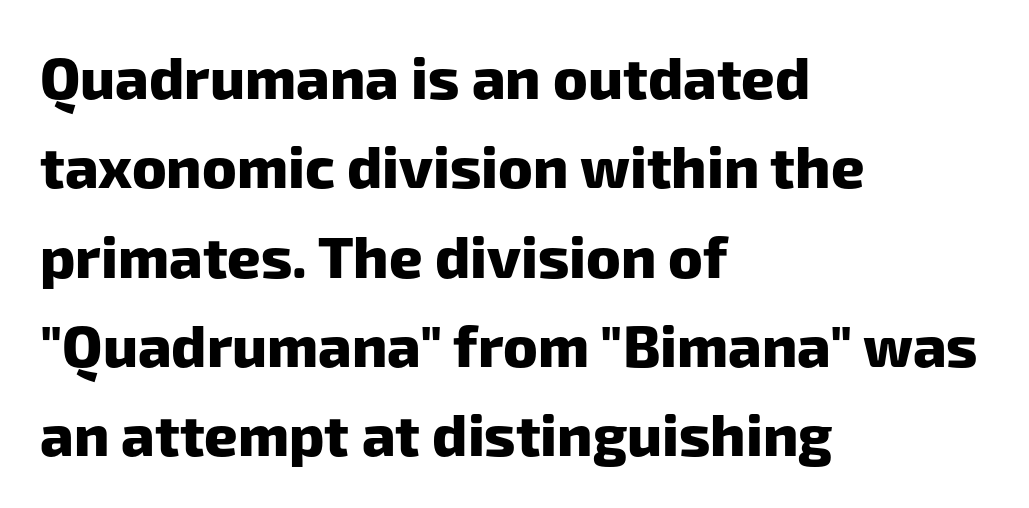
The image shows 58 px heavy sans-serif type; set left-aligned, normal line spacing (1.54x), normal letter spacing, not underlined; low stroke contrast and a medium x-height.
